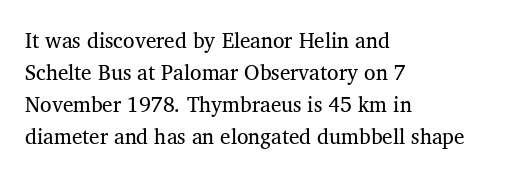
The image shows 21 px text type; set left-aligned, normal line spacing (1.52x), normal letter spacing, not underlined.
